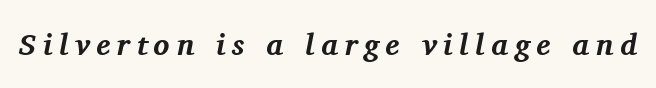
Compared with an ordinary text face, these strokes are far heavier — a full bold. Are there feet on the stems? There are — it's a serif. Glyph-to-glyph distance is far greater than everyday printed text. Slant detected: the letters are inclined. Each letter keeps its own natural width here, so spacing adapts to shape.
